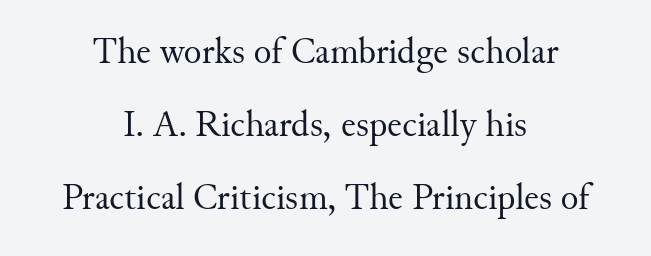
{"serif": "yes", "italic": "no", "bold": "no", "weight": "regular", "width": "normal", "stroke_contrast": "medium", "x_height": "small", "monospaced": "no", "underline": "no", "align": "center", "line_spacing": "loose", "line_spacing_ratio": 1.97, "letter_spacing": "normal", "letter_spacing_em": 0.0, "glyph_px": 37}
